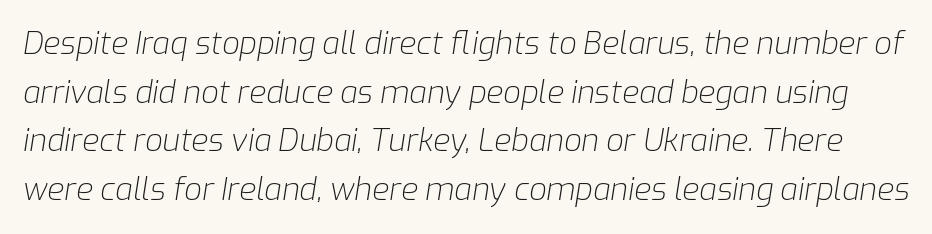
Q: Is the text bold? A: No.
Q: Is the text italic (slanted)? A: Yes, it leans right by about 9 degrees.
Q: Is the text underlined? A: No.
Q: Is the spacing between letters normal or unusually wide? A: Normal.
Q: Is the spacing between lines tight, normal or loose? A: Normal.
Q: Width (condensed, normal, or wide)? A: Normal.
Q: Stroke contrast? A: Low.
Q: x-height? A: Medium.
Q: Monospaced? A: No.
